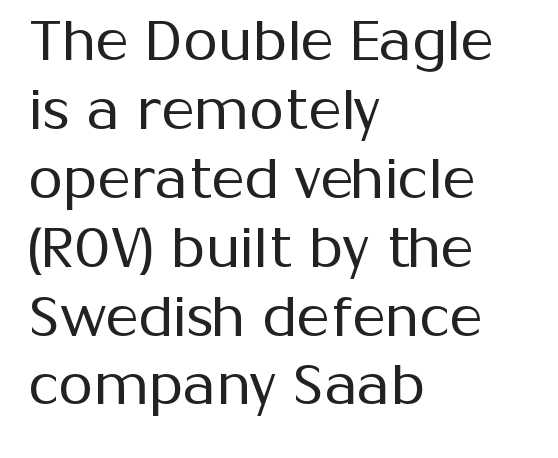
The image shows 56 px regular-weight sans-serif type, upright; set left-aligned, line spacing 1.23x, normal letter spacing, not underlined; medium stroke contrast and a medium x-height.
